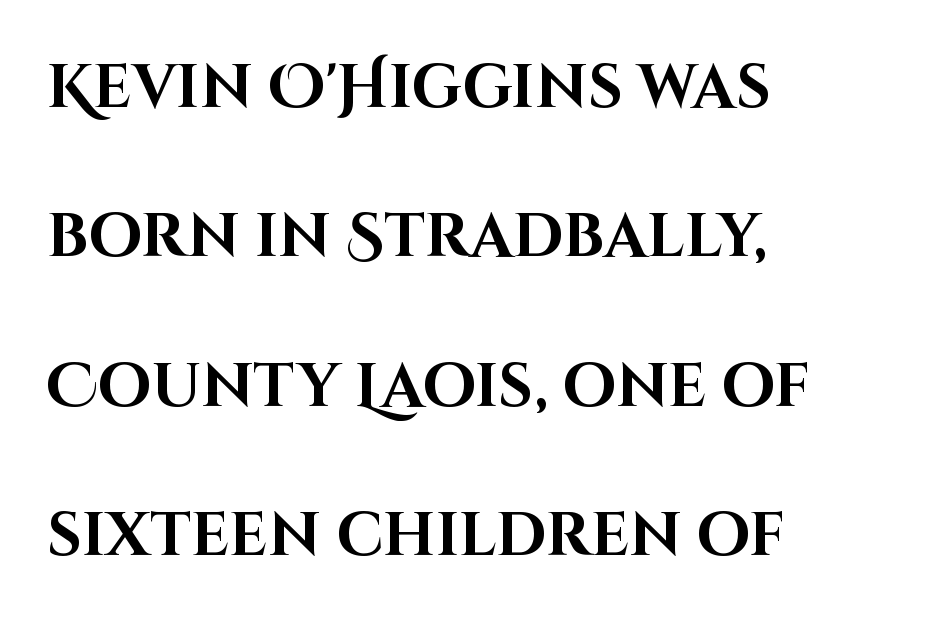
Notice how thick the strokes are: this is what a full bold looks like. You can tell it's not italic because the verticals are truly vertical. Is this a fixed-width face? No — the glyphs have proportional, varying widths. The gaps between neighbouring characters are ordinary and unremarkable.
